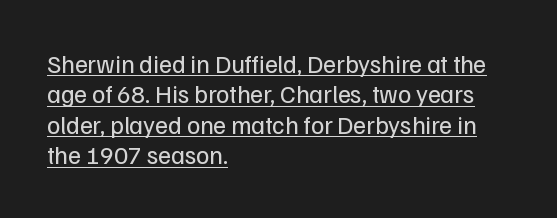
{"italic": "no", "bold": "no", "underline": "yes", "align": "left", "line_spacing_ratio": 1.22, "letter_spacing": "normal", "letter_spacing_em": 0.0, "glyph_px": 25}
